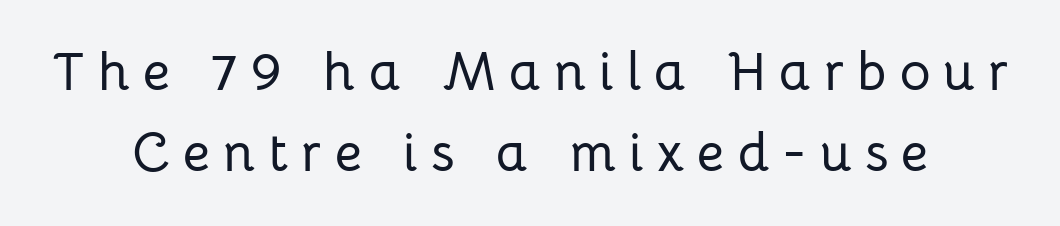
{"serif": "no", "italic": "no", "width": "normal", "stroke_contrast": "low", "x_height": "medium", "monospaced": "no", "underline": "no", "align": "center", "line_spacing": "normal", "line_spacing_ratio": 1.53, "letter_spacing": "wide", "letter_spacing_em": 0.25, "glyph_px": 53}
